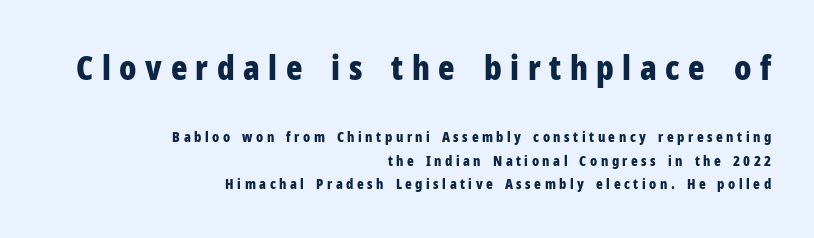
Q: Is the text bold? A: Yes.
Q: Is the text italic (slanted)? A: No, it is upright.
Q: Is the typeface a serif or a sans-serif typeface? A: Sans-serif.
Q: Is the text underlined? A: No.
Q: How is the paragraph aligned? A: Right-aligned.
Q: Is the spacing between letters normal or unusually wide? A: Unusually wide.
Q: Is the spacing between lines tight, normal or loose? A: Normal.
Q: Which block of text is set in a larger size, the first (top) or the second (bottom)? A: The first (top) one.
Q: Width (condensed, normal, or wide)? A: Condensed.
Q: Stroke contrast? A: Low.
Q: x-height? A: Medium.
Q: Monospaced? A: No.
